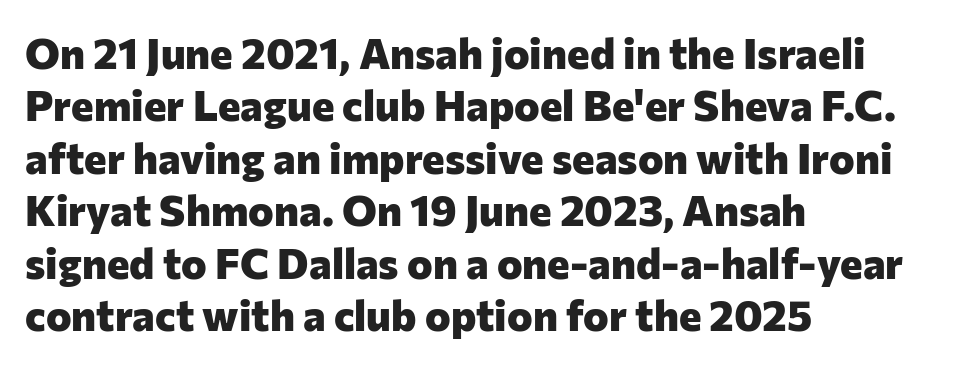
The image shows 43 px heavy sans-serif type, upright; set left-aligned, line spacing 1.22x, normal letter spacing, not underlined; low stroke contrast and a medium x-height.
